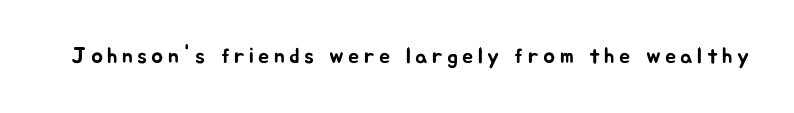
The strip under each line holds only bare page. The line texture is sparse and dotted thanks to wide tracking. Posture: vertical.
